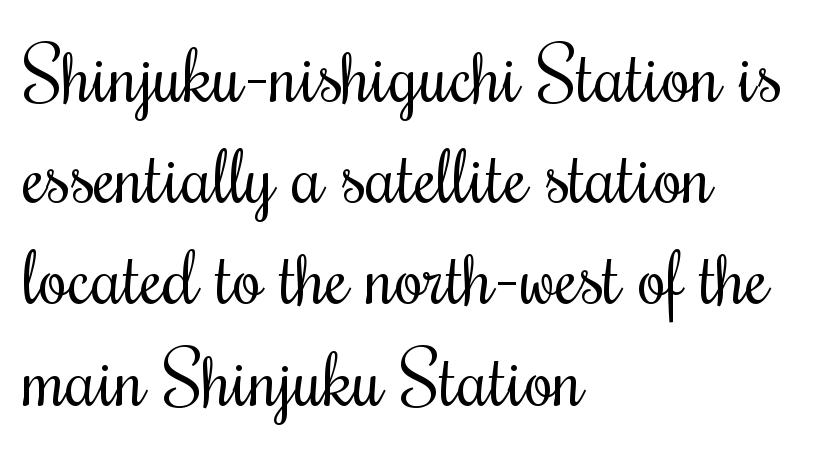
These lines are composed in type with serifs. Compared with typical paragraphs, the rows here are spaced about the same. The lines in this sample share a left origin and differ only in where they stop. Decoration check: the copy has no underline.
